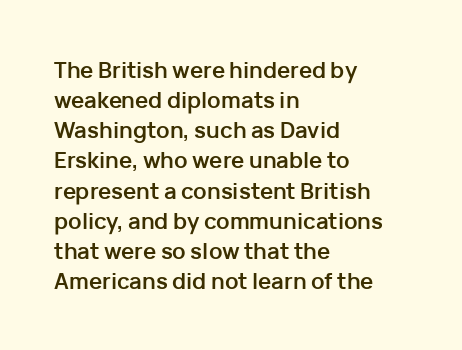
{"italic": "no", "bold": "yes", "underline": "no", "align": "left", "line_spacing": "normal", "line_spacing_ratio": 1.37, "letter_spacing": "normal", "letter_spacing_em": 0.0, "glyph_px": 22}
